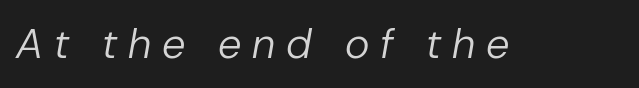
Is this a fixed-width face? No — the glyphs have proportional, varying widths. Descenders hang freely into open space. No extra ink here — the face is not bold. The line texture is sparse and dotted thanks to wide tracking. Compared with ordinary roman type, these characters are visibly tilted.
